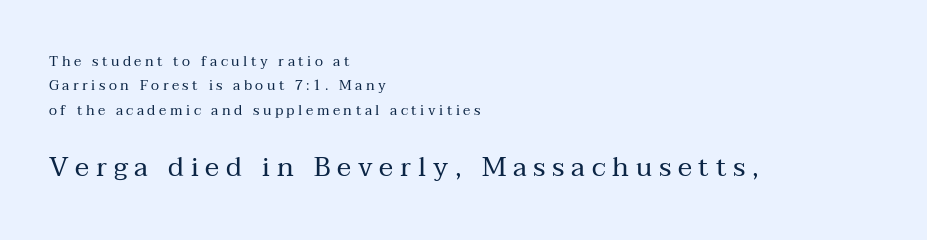
The designer gave the closing block more size than the opening block. The strip under each line holds only bare page. Unbolded letterforms with no extra heft. The letters are spread apart with noticeably loose tracking. Left-aligned paragraph, ragged on the right. The specimen reads as upright at a glance.
